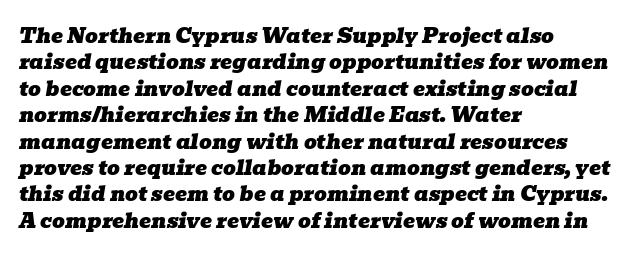
The image shows 20 px text type, italic (leaning right); set left-aligned, normal line spacing (1.32x), normal letter spacing, not underlined.
